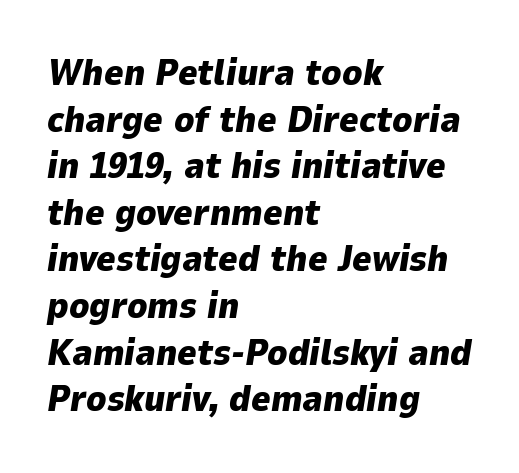
Quick note: interline space is typical. Tracking value appears to be zero — textbook default spacing. Words float on clear page, feet unadorned. The passage shown is emphatically bold. Alignment: flush left. The passage shown is typed in a proportional face where columns would drift.
